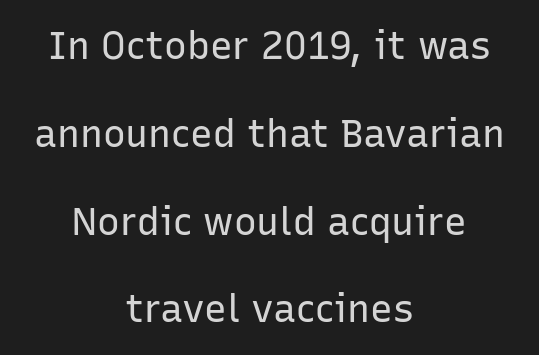
Q: Is the text bold? A: No.
Q: Is the text italic (slanted)? A: No, it is upright.
Q: Is the typeface a serif or a sans-serif typeface? A: Sans-serif.
Q: Is the text underlined? A: No.
Q: How is the paragraph aligned? A: Centered.
Q: Is the spacing between letters normal or unusually wide? A: Normal.
Q: Is the spacing between lines tight, normal or loose? A: Loose.
Q: Width (condensed, normal, or wide)? A: Normal.
Q: Stroke contrast? A: Low.
Q: x-height? A: Medium.
Q: Monospaced? A: No.
